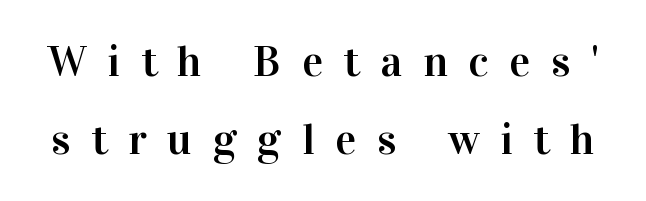
Q: Is the text italic (slanted)? A: No, it is upright.
Q: Is the typeface a serif or a sans-serif typeface? A: Serif.
Q: Is the text underlined? A: No.
Q: Is the spacing between letters normal or unusually wide? A: Unusually wide.
Q: Width (condensed, normal, or wide)? A: Normal.
Q: Stroke contrast? A: High.
Q: x-height? A: Medium.
Q: Monospaced? A: No.
